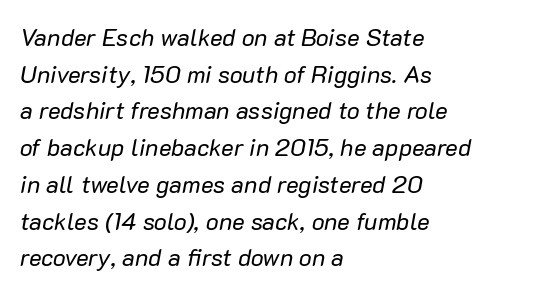
The image shows 24 px text type, italic (leaning right); set left-aligned, normal line spacing (1.53x), normal letter spacing, not underlined.
